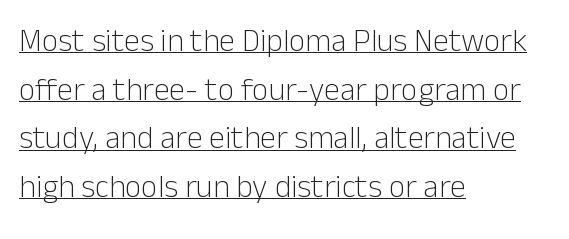
Q: Is the text bold? A: No.
Q: Is the text italic (slanted)? A: No, it is upright.
Q: Is the typeface a serif or a sans-serif typeface? A: Sans-serif.
Q: Is the text underlined? A: Yes.
Q: How is the paragraph aligned? A: Left-aligned.
Q: Is the spacing between letters normal or unusually wide? A: Normal.
Q: Is the spacing between lines tight, normal or loose? A: Normal.
Q: Width (condensed, normal, or wide)? A: Normal.
Q: Stroke contrast? A: Low.
Q: x-height? A: Medium.
Q: Monospaced? A: No.
